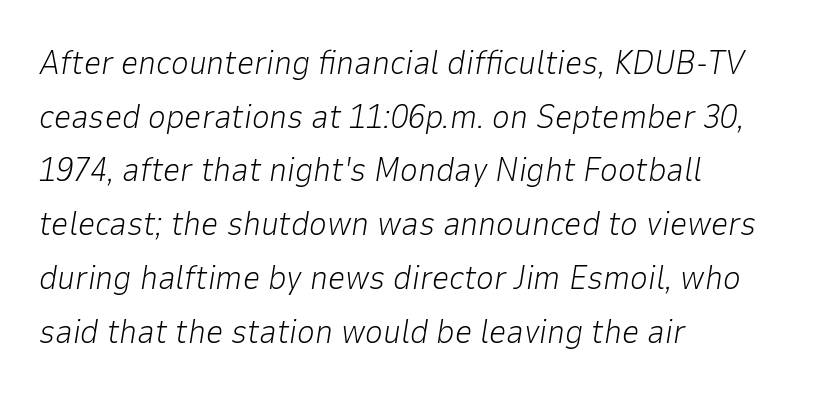
The letters advance in unequal steps, a hallmark of proportional type. The ragged edge is on the right, which tells us the setting is flush left. This is oblique type, the kind used for emphasis or titles. Is the stroke heavy? The answer is a plain regular-or-lighter. Nobody drew a line under any word here.
